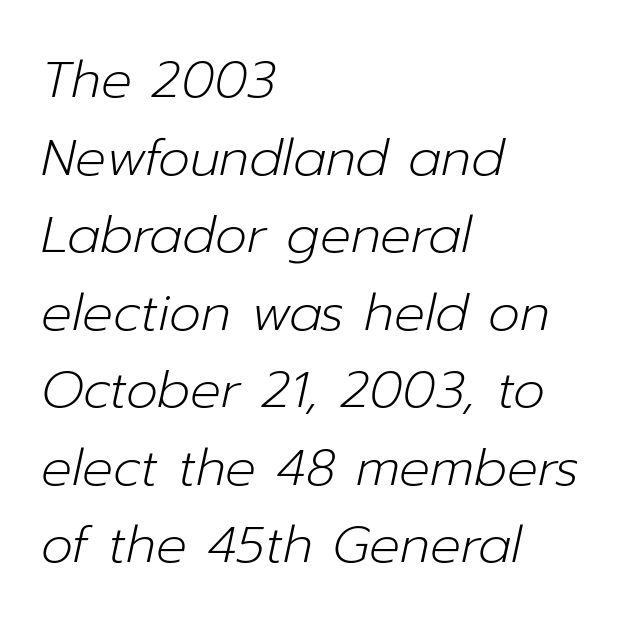
This rendering leaves character spacing at its baseline value. The characters are drawn with everyday or finer stroke widths. In terms of posture, this sample is oblique. The passage is arranged the way most books set body copy — flush left. The letters advance in unequal steps, a hallmark of proportional type.
